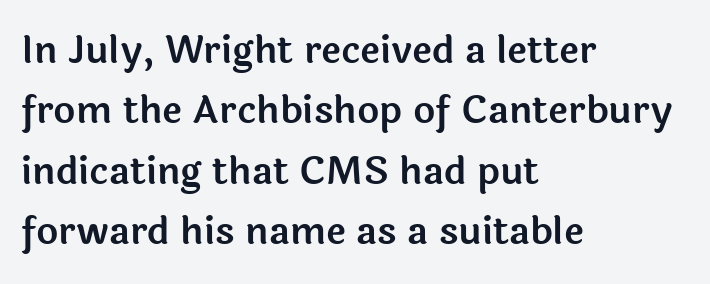
{"serif": "no", "italic": "no", "width": "normal", "x_height": "medium", "monospaced": "no", "underline": "no", "align": "left", "line_spacing": "normal", "line_spacing_ratio": 1.59, "letter_spacing": "normal", "letter_spacing_em": 0.0, "glyph_px": 38}
